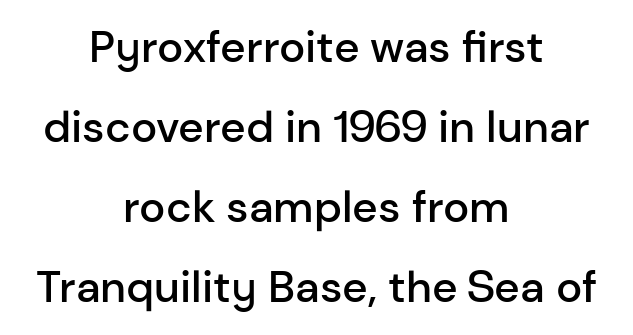
The image shows 44 px semibold sans-serif type, upright; set centered, line spacing 1.82x, normal letter spacing, not underlined; low stroke contrast and a medium x-height.
